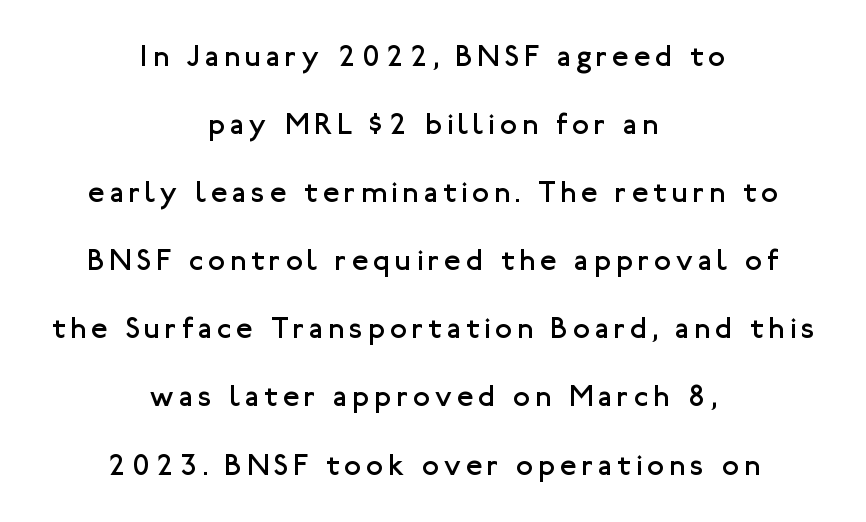
{"serif": "no", "italic": "no", "bold": "no", "weight": "regular", "width": "normal", "stroke_contrast": "low", "x_height": "medium", "monospaced": "no", "underline": "no", "align": "center", "line_spacing": "loose", "line_spacing_ratio": 2.27, "glyph_px": 30}
